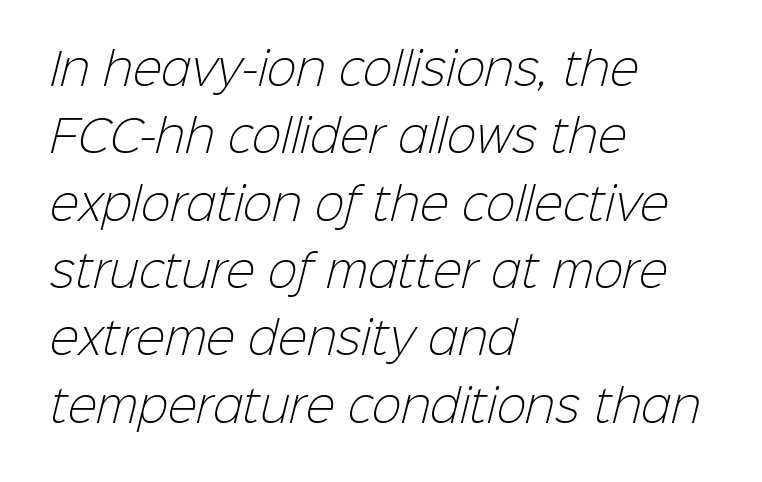
Q: Is the text bold? A: No.
Q: Is the typeface a serif or a sans-serif typeface? A: Sans-serif.
Q: Is the text underlined? A: No.
Q: How is the paragraph aligned? A: Left-aligned.
Q: Is the spacing between letters normal or unusually wide? A: Normal.
Q: Is the spacing between lines tight, normal or loose? A: Normal.
Q: Width (condensed, normal, or wide)? A: Normal.
Q: Stroke contrast? A: Low.
Q: x-height? A: Medium.
Q: Monospaced? A: No.
